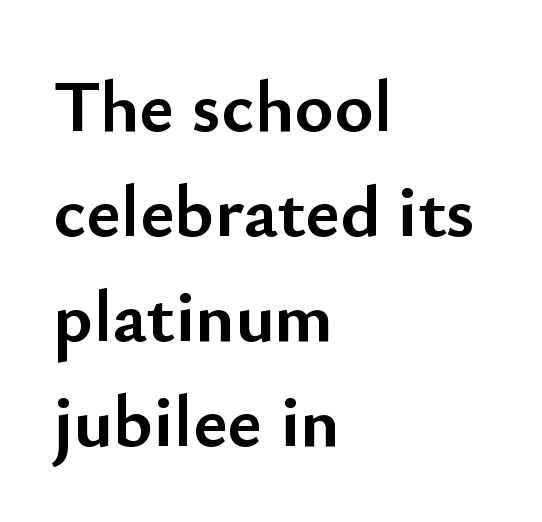
Glance below the letters and you will spot only blank space. Pretty heavy lettering here — definitely bold. Character widths vary here, with narrow letters taking less room than wide ones. If you drew a ruler down the left edge, every line would touch it. In terms of letterspacing, this is plain default setting. The lettering holds an erect, upright posture throughout.
